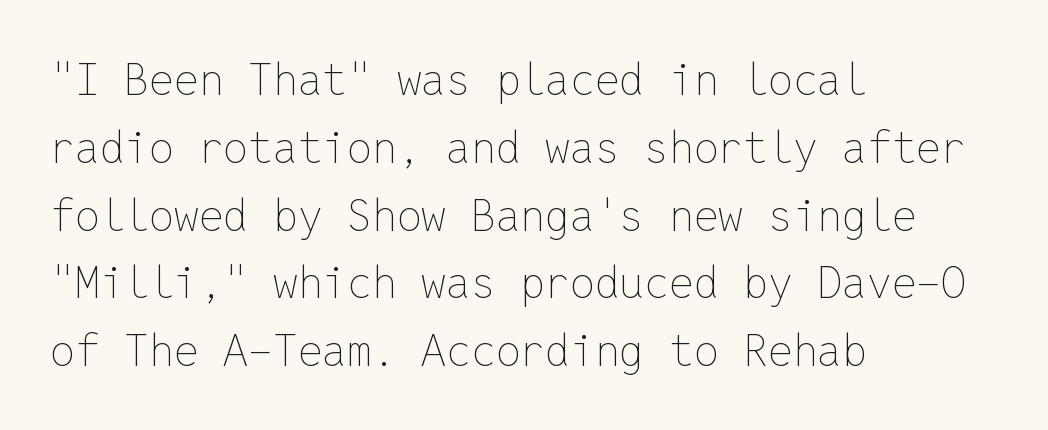
{"italic": "no", "bold": "no", "weight": "thin", "width": "normal", "stroke_contrast": "low", "x_height": "medium", "monospaced": "yes", "underline": "no", "align": "left", "line_spacing": "normal", "line_spacing_ratio": 1.54, "letter_spacing": "normal", "letter_spacing_em": 0.0, "glyph_px": 44}
